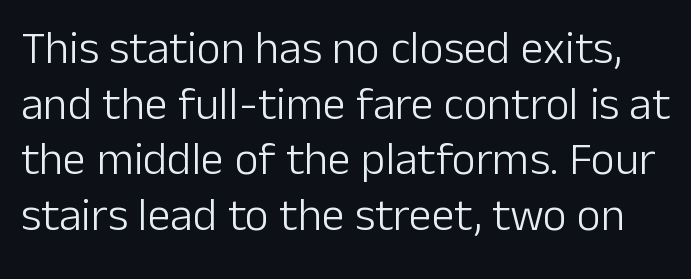
The typeface chosen for these lines omits serifs. It's the straight-up-and-down kind of type. Varying glyph widths throughout — classic text-font behaviour. The typesetting does not lean heavy: it is not bold.
